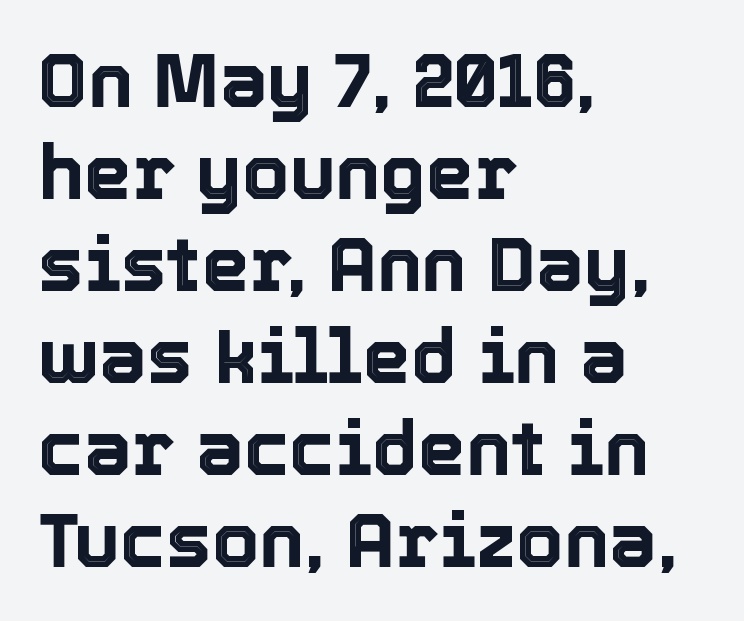
Q: Is the text italic (slanted)? A: No, it is upright.
Q: Is the text underlined? A: No.
Q: How is the paragraph aligned? A: Left-aligned.
Q: Is the spacing between letters normal or unusually wide? A: Normal.
Q: Width (condensed, normal, or wide)? A: Normal.
Q: x-height? A: Medium.
Q: Monospaced? A: No.
